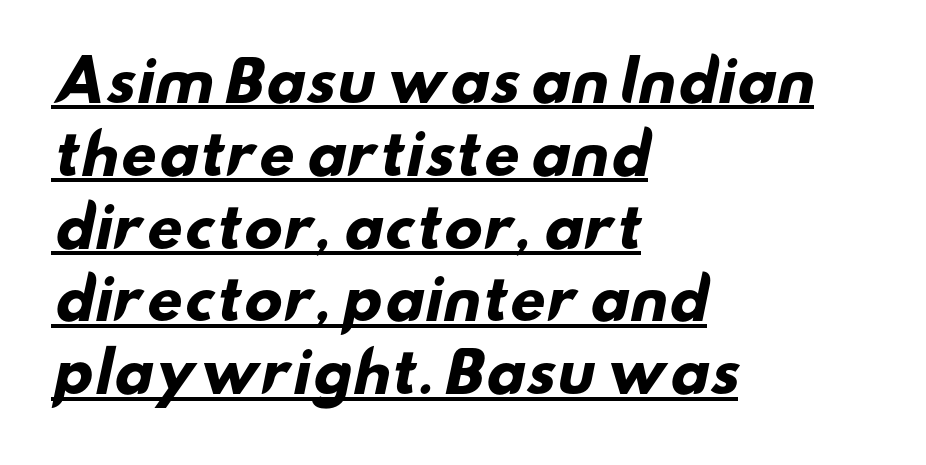
{"serif": "no", "bold": "yes", "weight": "heavy", "width": "wide", "stroke_contrast": "low", "x_height": "small", "monospaced": "no", "underline": "yes", "align": "left", "line_spacing": "normal", "line_spacing_ratio": 1.3, "letter_spacing": "normal", "letter_spacing_em": 0.0, "glyph_px": 56}
